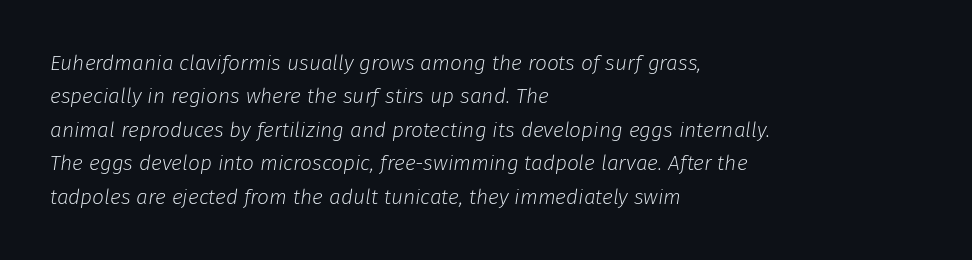
Q: Is the text bold? A: No.
Q: Is the text italic (slanted)? A: Yes, it leans right by about 8 degrees.
Q: Is the text underlined? A: No.
Q: How is the paragraph aligned? A: Left-aligned.
Q: Is the spacing between letters normal or unusually wide? A: Normal.
Q: Is the spacing between lines tight, normal or loose? A: Normal.
